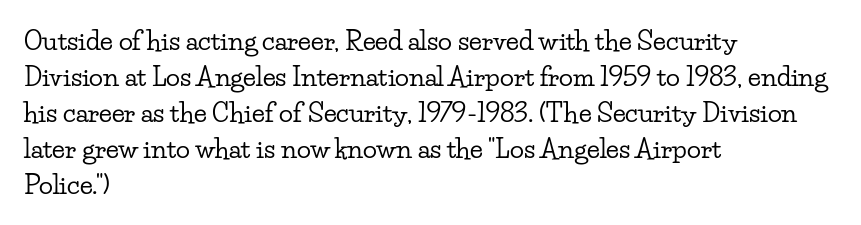
Q: Is the text italic (slanted)? A: No, it is upright.
Q: Is the text underlined? A: No.
Q: How is the paragraph aligned? A: Left-aligned.
Q: Is the spacing between letters normal or unusually wide? A: Normal.
Q: Is the spacing between lines tight, normal or loose? A: Normal.
